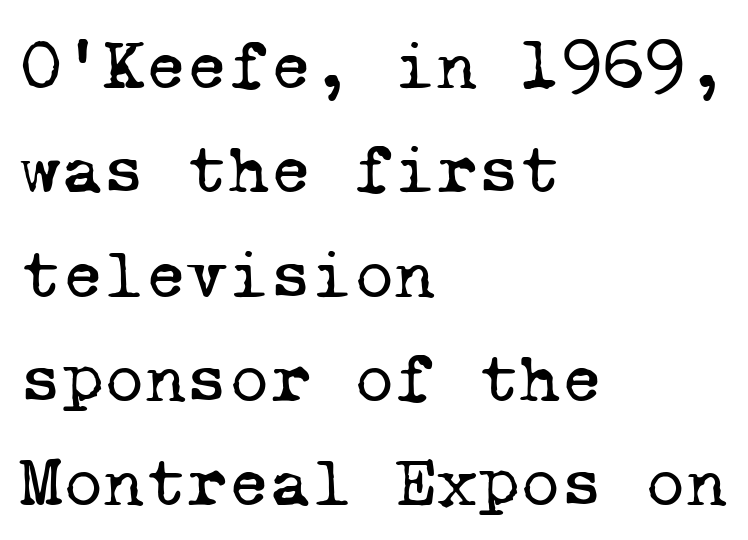
The rows are spaced the way most documents space them. The horizontal fit of the characters is conventional and even. The rendering uses typewriter-style spacing with identical character cells. The letters look calm and open, with moderate or lighter stems. The letters carry serifs — small finishing strokes at the ends of their stems.
